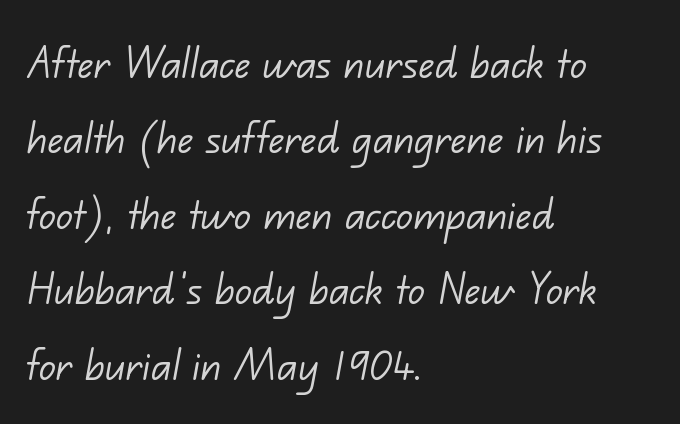
Q: Is the text bold? A: No.
Q: Is the typeface a serif or a sans-serif typeface? A: Sans-serif.
Q: Is the text underlined? A: No.
Q: How is the paragraph aligned? A: Left-aligned.
Q: Is the spacing between letters normal or unusually wide? A: Normal.
Q: Is the spacing between lines tight, normal or loose? A: Normal.
Q: Width (condensed, normal, or wide)? A: Normal.
Q: Stroke contrast? A: Low.
Q: x-height? A: Small.
Q: Monospaced? A: No.
